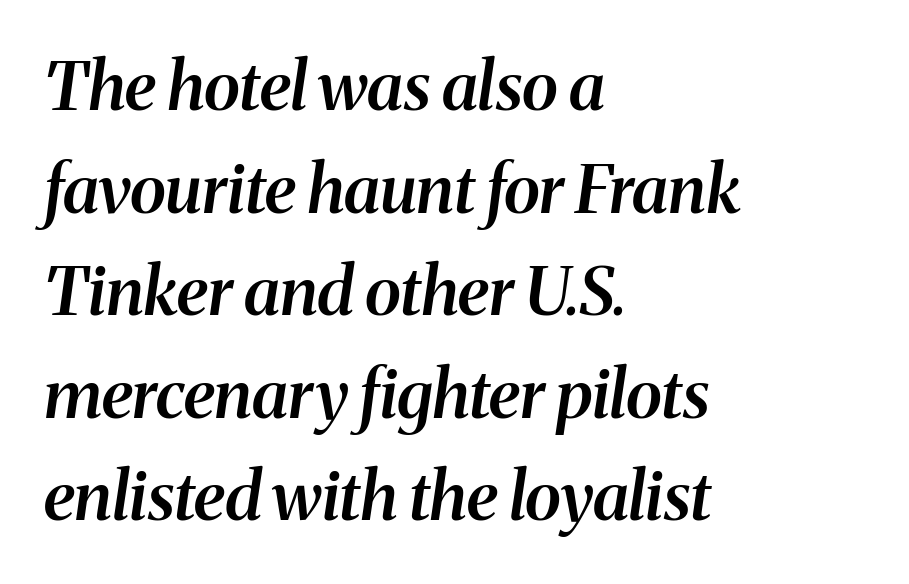
The image shows 67 px semibold serif type, italic (leaning right); set left-aligned, normal line spacing (1.53x), normal letter spacing, not underlined; medium stroke contrast and a medium x-height.
